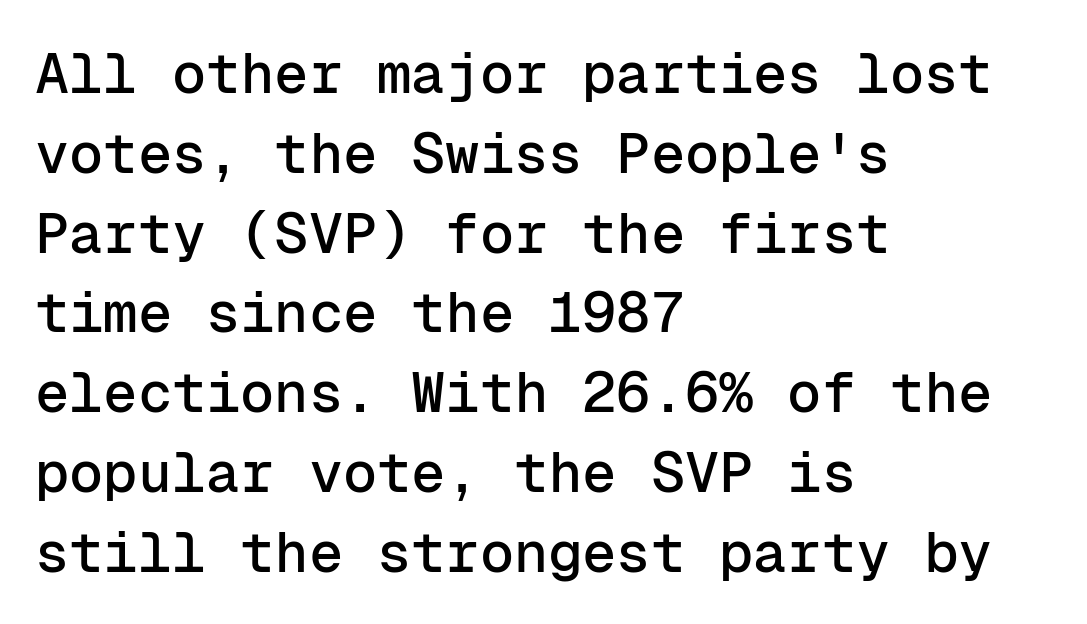
The image shows 57 px sans-serif type, upright, monospaced; set left-aligned, normal line spacing (1.4x), normal letter spacing, not underlined; low stroke contrast and a medium x-height.
